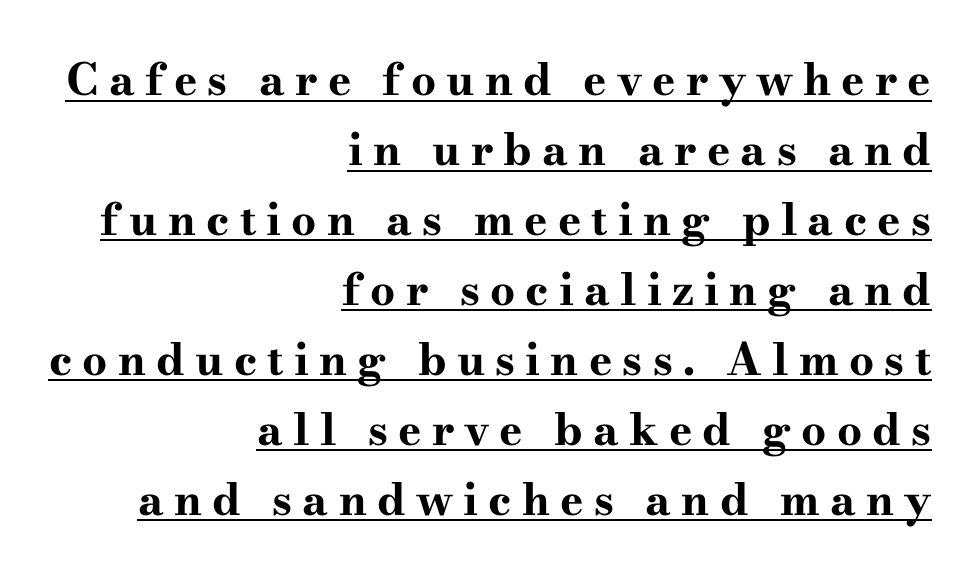
{"serif": "yes", "italic": "no", "bold": "yes", "weight": "bold", "width": "wide", "stroke_contrast": "high", "x_height": "small", "monospaced": "no", "underline": "yes", "align": "right", "line_spacing": "normal", "line_spacing_ratio": 1.59, "letter_spacing": "wide", "letter_spacing_em": 0.23, "glyph_px": 44}
